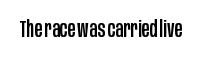
{"italic": "no", "underline": "no", "letter_spacing": "normal", "letter_spacing_em": 0.0, "glyph_px": 23}
